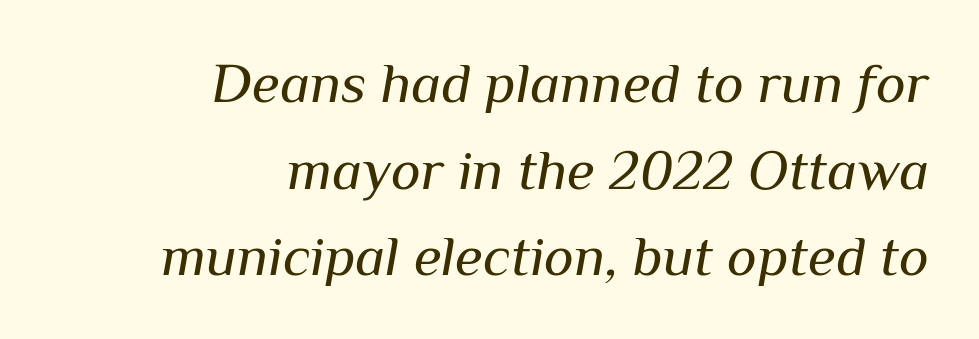
{"italic": "yes", "lean": "right", "slant_degrees": 10, "bold": "no", "weight": "regular", "width": "normal", "stroke_contrast": "medium", "x_height": "medium", "monospaced": "no", "underline": "no", "align": "right", "line_spacing": "normal", "line_spacing_ratio": 1.52, "letter_spacing": "normal", "letter_spacing_em": 0.0, "glyph_px": 57}
